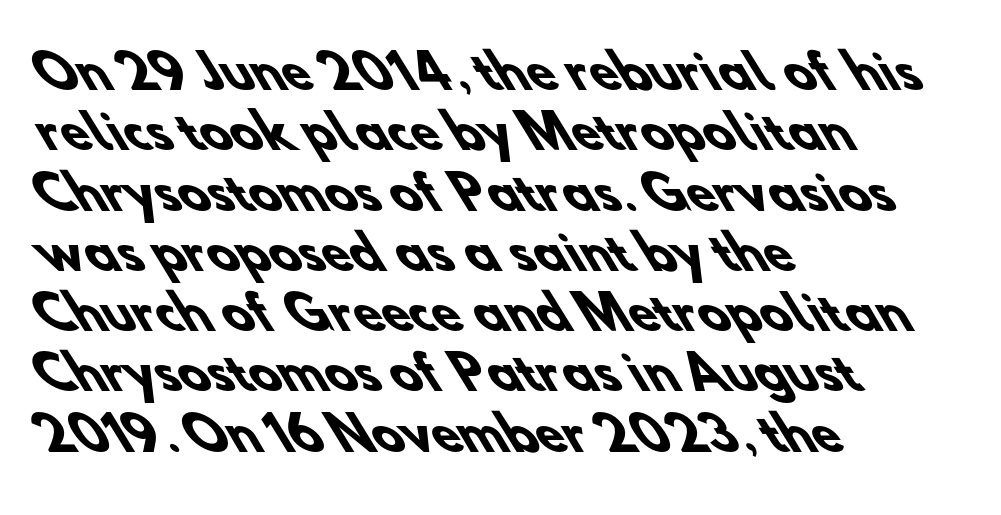
{"serif": "no", "bold": "yes", "weight": "heavy", "width": "normal", "stroke_contrast": "low", "x_height": "small", "monospaced": "no", "underline": "no", "align": "left", "line_spacing": "normal", "line_spacing_ratio": 1.31, "letter_spacing": "normal", "letter_spacing_em": 0.0, "glyph_px": 46}
